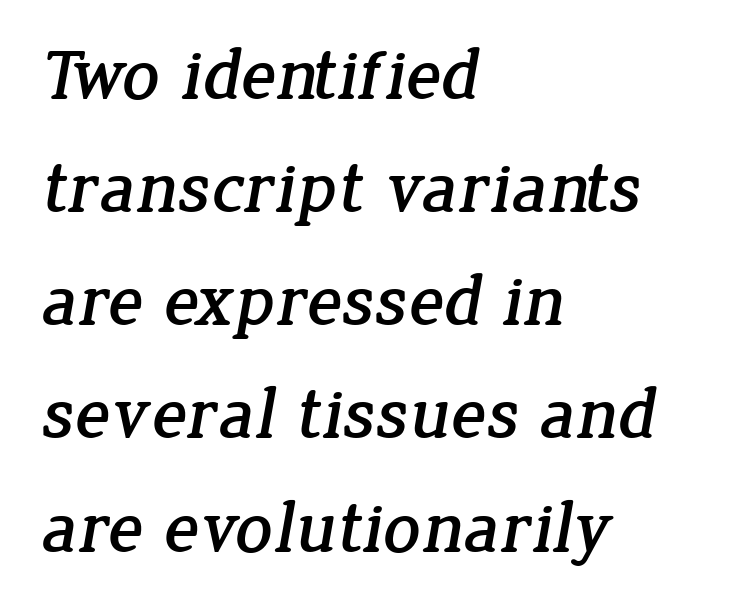
You can tell from the footed stems that serif type was used. Inter-character spacing is left at the font's built-in metrics. Underlining? Definitely not there. Leftover space on each line is placed entirely after the last word. Notice how descenders clear the ascenders below comfortably — that's standard leading.
